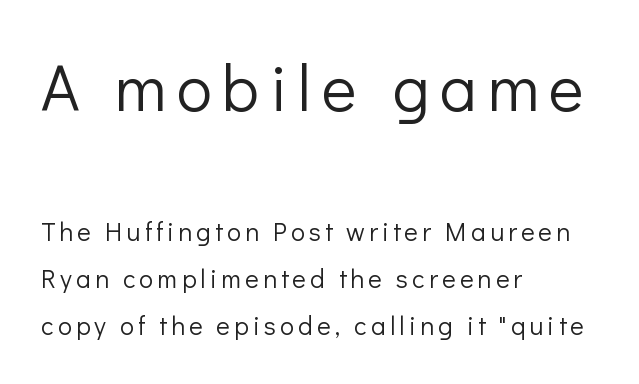
The image shows 66 px light sans-serif type, upright; set left-aligned, line spacing 1.81x, not underlined; the first (top) block is 2.54x larger; low stroke contrast and a medium x-height.
